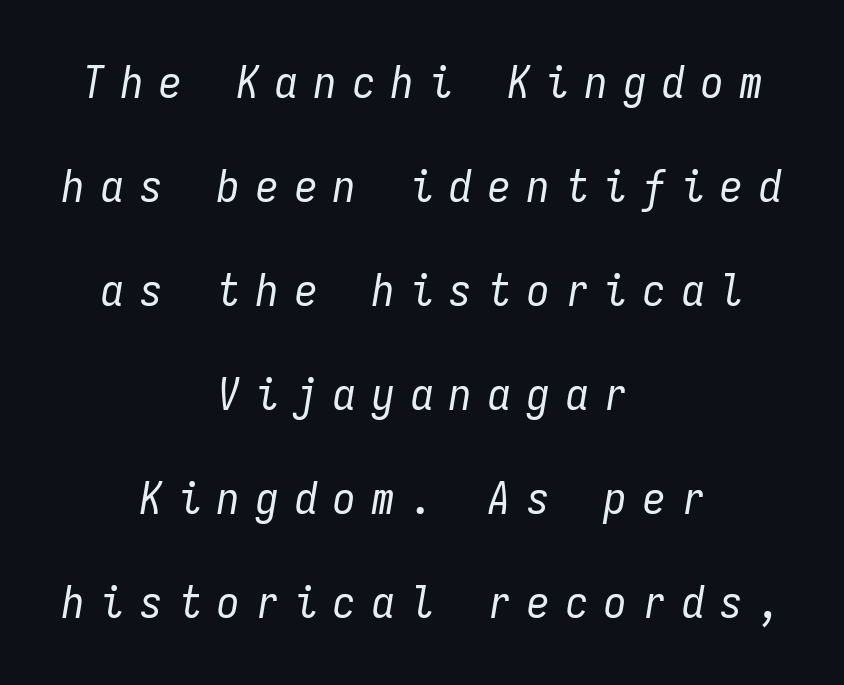
The image shows 45 px regular-weight, condensed type, italic (leaning right), monospaced; set centered, loose line spacing (2.31x), unusually wide letter spacing (+0.36 em), not underlined; low stroke contrast and a medium x-height.
